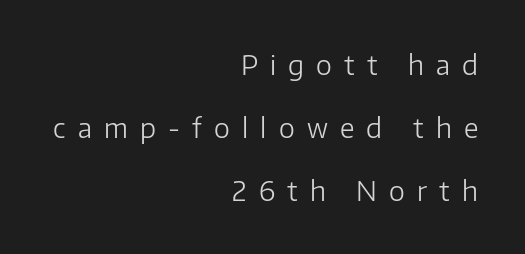
Q: Is the text bold? A: No.
Q: Is the text italic (slanted)? A: No, it is upright.
Q: Is the text underlined? A: No.
Q: How is the paragraph aligned? A: Right-aligned.
Q: Is the spacing between letters normal or unusually wide? A: Unusually wide.
Q: Is the spacing between lines tight, normal or loose? A: Loose.
